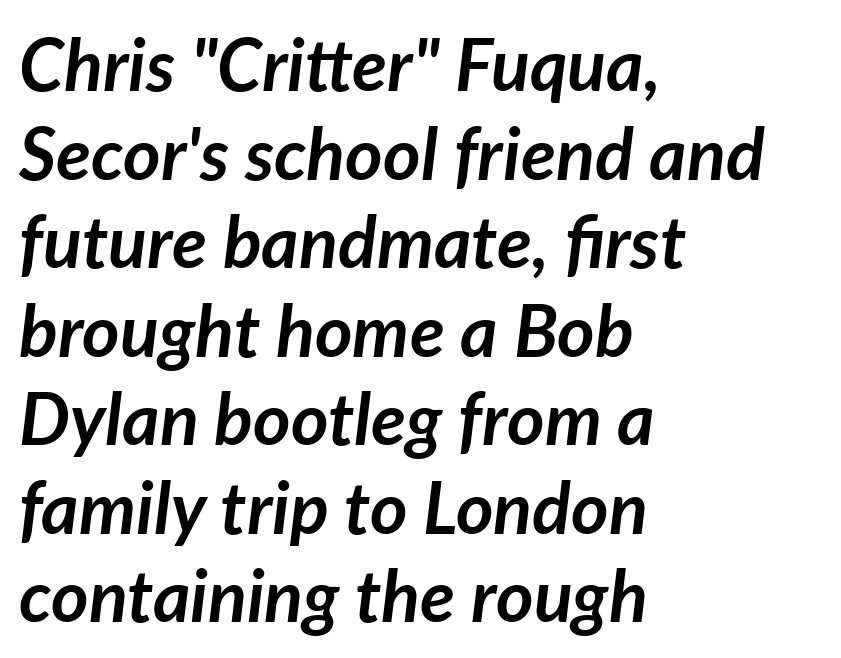
Q: Is the text bold? A: Yes.
Q: Is the text italic (slanted)? A: Yes, it leans right by about 7 degrees.
Q: Is the text underlined? A: No.
Q: How is the paragraph aligned? A: Left-aligned.
Q: Is the spacing between letters normal or unusually wide? A: Normal.
Q: Width (condensed, normal, or wide)? A: Normal.
Q: Stroke contrast? A: Low.
Q: x-height? A: Medium.
Q: Monospaced? A: No.
